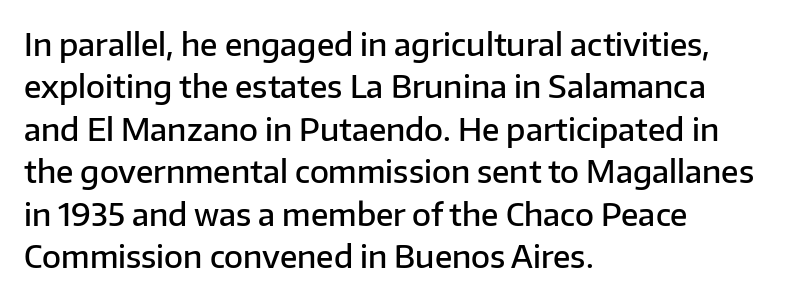
Students, this is semibold: more ink than regular, less than bold. Letterform terminals end flat and unadorned throughout the passage. Caption: standard tracking, unaltered. The face used here is proportionally spaced, like ordinary book or web type. Does the leading feel generous? No, just average. A bare baseline throughout the passage.
